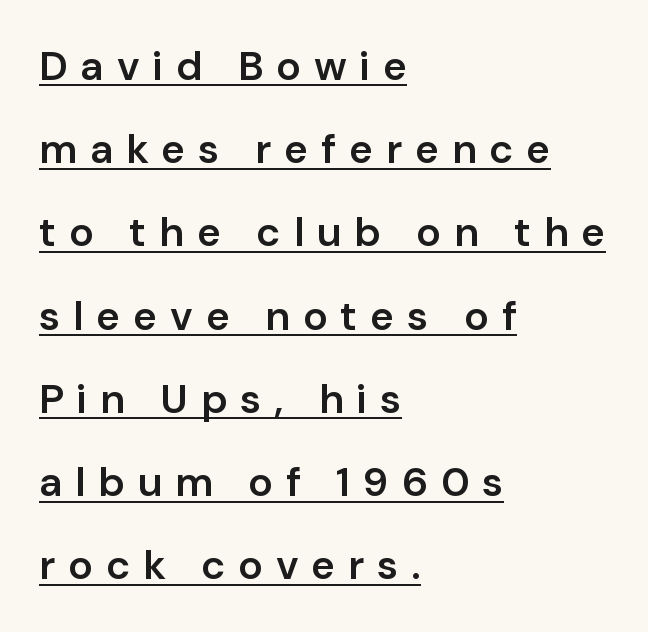
The image shows 41 px semibold sans-serif type, upright; set left-aligned, loose line spacing (2.03x), unusually wide letter spacing (+0.31 em), underlined; low stroke contrast and a medium x-height.
